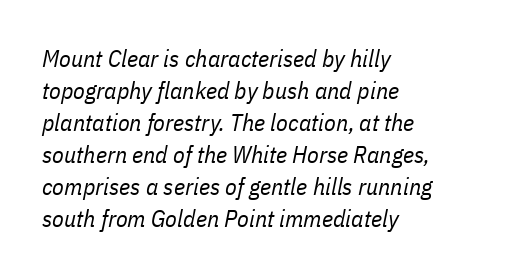
Q: Is the text bold? A: No.
Q: Is the text italic (slanted)? A: Yes, it leans right by about 11 degrees.
Q: Is the text underlined? A: No.
Q: How is the paragraph aligned? A: Left-aligned.
Q: Is the spacing between letters normal or unusually wide? A: Normal.
Q: Is the spacing between lines tight, normal or loose? A: Normal.
